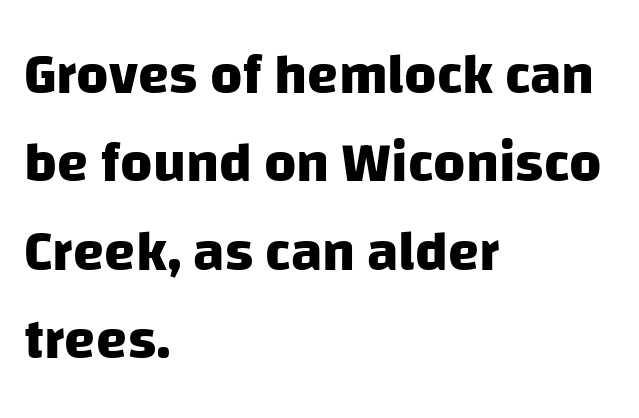
The letters advance in unequal steps, a hallmark of proportional type. The specimen omits any rule beneath the text block's lines. Letterform terminals end flat and unadorned throughout the passage. The letters sit at their default tracking, neither squeezed nor spread.
